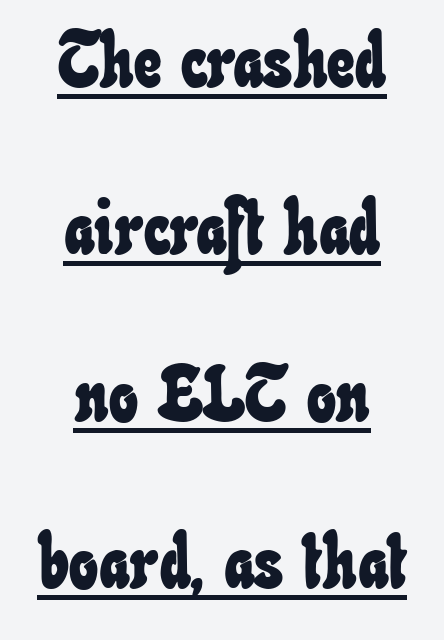
{"width": "condensed", "stroke_contrast": "low", "x_height": "small", "monospaced": "no", "underline": "yes", "align": "center", "line_spacing": "loose", "line_spacing_ratio": 2.17, "letter_spacing": "normal", "letter_spacing_em": 0.0, "glyph_px": 77}
